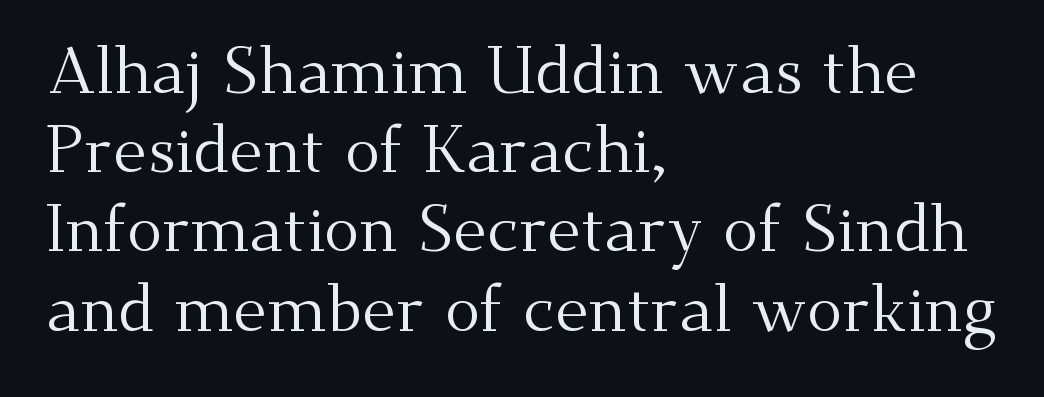
The image shows 66 px regular-weight serif type, upright; set left-aligned, line spacing 1.2x, normal letter spacing, not underlined; medium stroke contrast and a small x-height.
